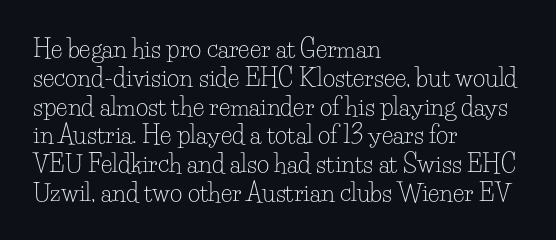
{"italic": "no", "bold": "no", "underline": "no", "align": "left", "line_spacing_ratio": 1.2, "letter_spacing": "normal", "letter_spacing_em": 0.0, "glyph_px": 24}
